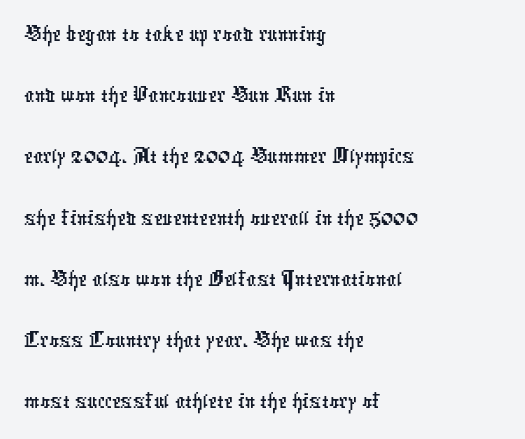
{"serif": "no", "width": "condensed", "stroke_contrast": "low", "x_height": "medium", "monospaced": "no", "underline": "no", "align": "left", "line_spacing": "normal", "line_spacing_ratio": 1.25, "letter_spacing": "normal", "letter_spacing_em": 0.0, "glyph_px": 49}
